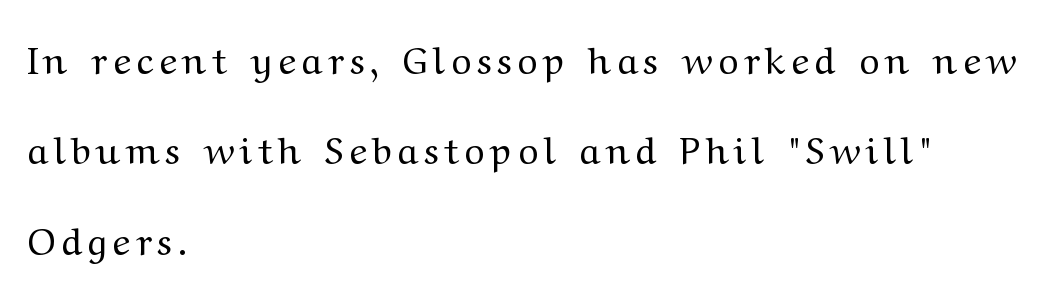
Q: Is the text bold? A: No.
Q: Is the text italic (slanted)? A: No, it is upright.
Q: Is the typeface a serif or a sans-serif typeface? A: Serif.
Q: Is the text underlined? A: No.
Q: How is the paragraph aligned? A: Left-aligned.
Q: Is the spacing between lines tight, normal or loose? A: Loose.
Q: Width (condensed, normal, or wide)? A: Wide.
Q: Stroke contrast? A: Medium.
Q: x-height? A: Medium.
Q: Monospaced? A: No.
